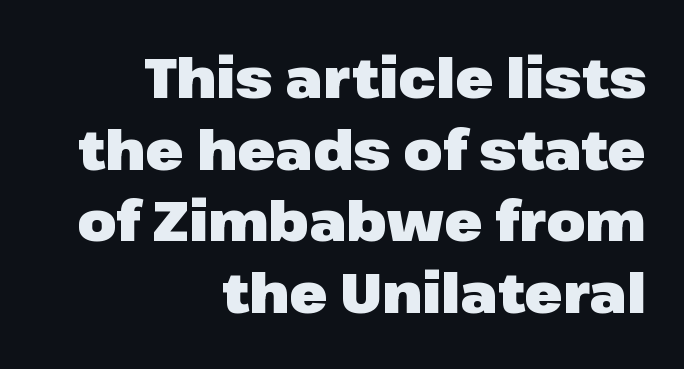
The image shows 56 px heavy sans-serif type, upright; set right-aligned, normal line spacing (1.28x), normal letter spacing, not underlined; low stroke contrast and a medium x-height.
